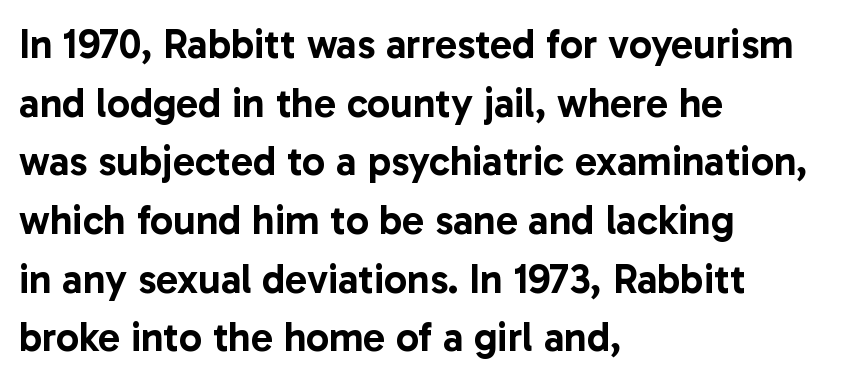
{"serif": "no", "italic": "no", "width": "normal", "stroke_contrast": "low", "x_height": "medium", "monospaced": "no", "underline": "no", "align": "left", "line_spacing": "normal", "line_spacing_ratio": 1.43, "letter_spacing": "normal", "letter_spacing_em": 0.0, "glyph_px": 41}
